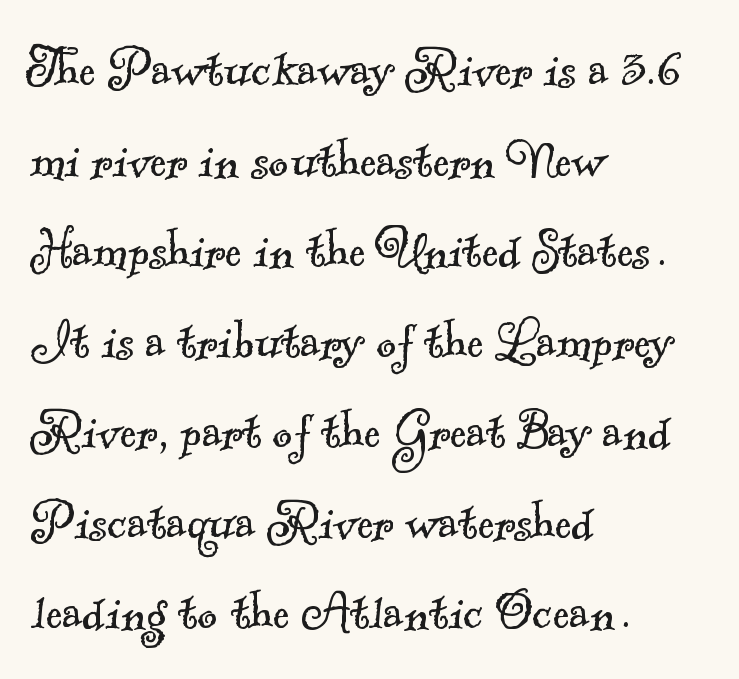
{"serif": "yes", "bold": "no", "weight": "light", "width": "normal", "x_height": "small", "monospaced": "no", "underline": "no", "align": "left", "line_spacing": "normal", "line_spacing_ratio": 1.46, "letter_spacing": "normal", "letter_spacing_em": 0.0, "glyph_px": 62}
